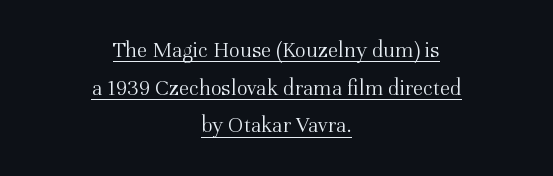
Q: Is the text bold? A: No.
Q: Is the text italic (slanted)? A: No, it is upright.
Q: Is the text underlined? A: Yes.
Q: How is the paragraph aligned? A: Centered.
Q: Is the spacing between letters normal or unusually wide? A: Normal.
Q: Is the spacing between lines tight, normal or loose? A: Normal.
